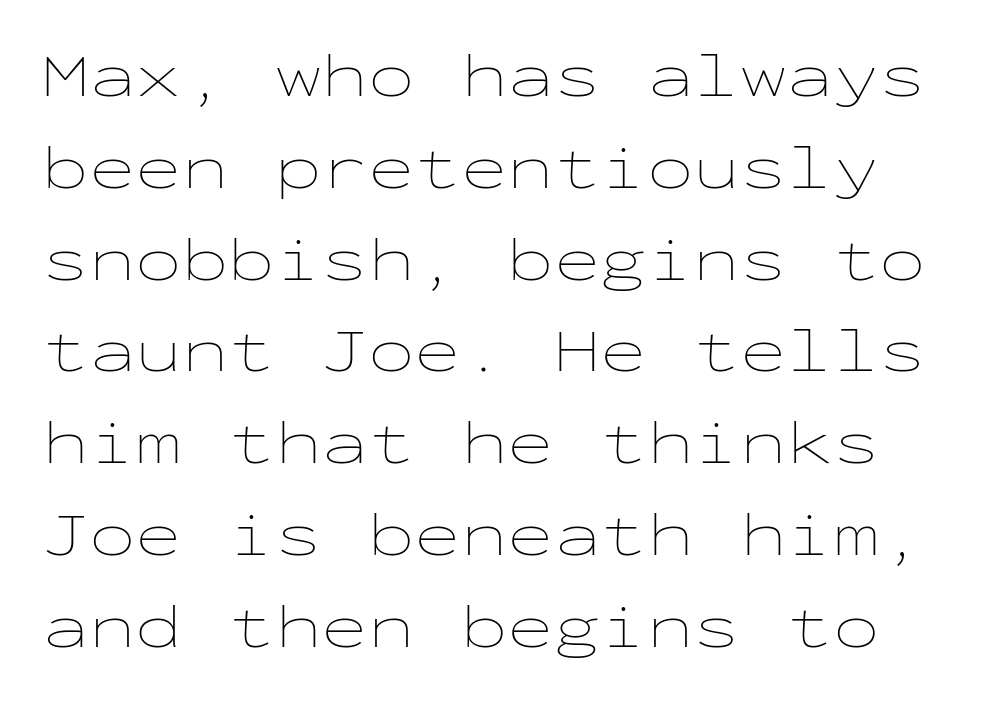
Q: Is the text bold? A: No.
Q: Is the text italic (slanted)? A: No, it is upright.
Q: Is the text underlined? A: No.
Q: Is the spacing between letters normal or unusually wide? A: Normal.
Q: Is the spacing between lines tight, normal or loose? A: Normal.
Q: Width (condensed, normal, or wide)? A: Wide.
Q: Stroke contrast? A: Low.
Q: x-height? A: Medium.
Q: Monospaced? A: Yes.
